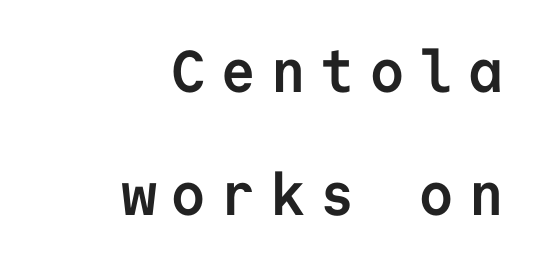
The lines in this sample share a right terminus and differ only in where they begin. Designer's note — italics off, roman on. Think of a typewriter: that constant character pitch is what you see here. Any mark beneath the type? The region is blank. Note: no serifs on the glyphs.
